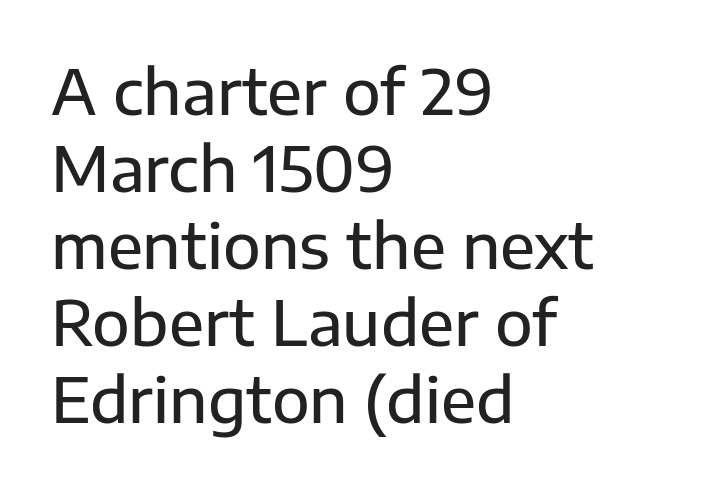
The string is rendered with underlining switched off. The lines are quadded left. The letterforms sit shoulder to shoulder at normal distance. Character widths vary here, with narrow letters taking less room than wide ones. No feet cap the strokes, marking this as sans-serif type. The lettering holds an erect, upright posture throughout.
